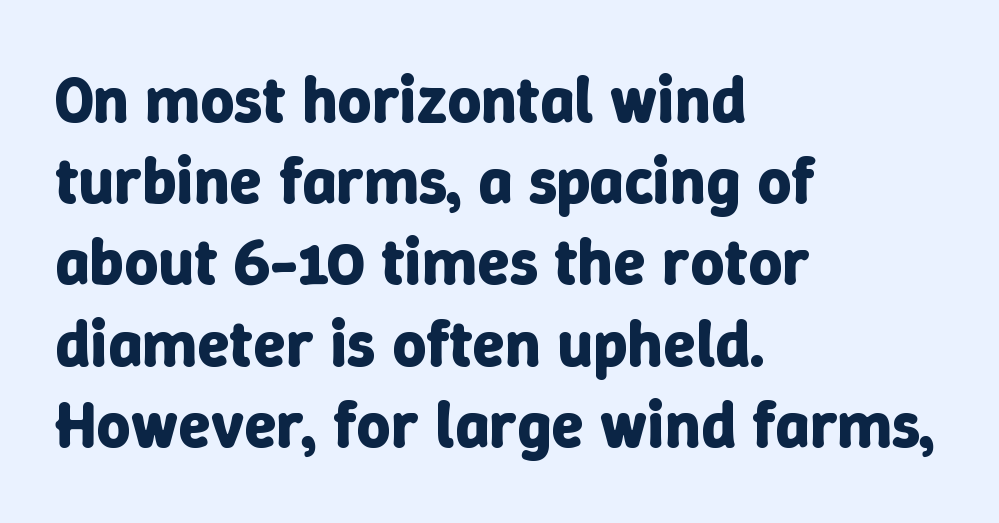
{"italic": "no", "bold": "yes", "weight": "bold", "width": "normal", "stroke_contrast": "low", "x_height": "medium", "monospaced": "no", "underline": "no", "align": "left", "line_spacing_ratio": 1.23, "letter_spacing": "normal", "letter_spacing_em": 0.0, "glyph_px": 66}
